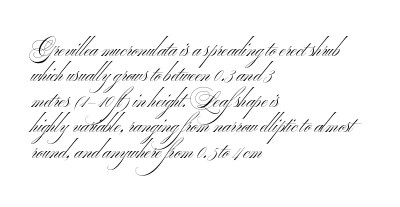
Q: Is the text bold? A: No.
Q: Is the text underlined? A: No.
Q: How is the paragraph aligned? A: Left-aligned.
Q: Is the spacing between letters normal or unusually wide? A: Normal.
